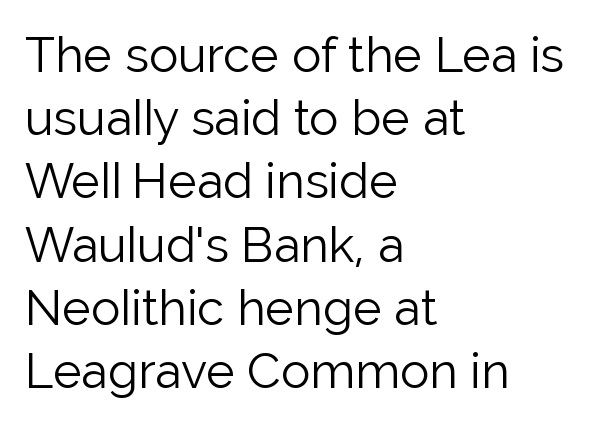
{"serif": "no", "italic": "no", "bold": "no", "weight": "light", "width": "normal", "stroke_contrast": "low", "x_height": "medium", "monospaced": "no", "underline": "no", "align": "left", "line_spacing": "normal", "line_spacing_ratio": 1.29, "letter_spacing": "normal", "letter_spacing_em": 0.0, "glyph_px": 49}
